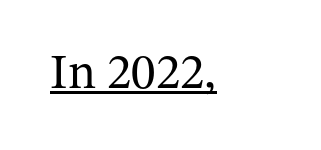
Check where the strokes stop: tiny serifs finish them off. A typographer would call this underscored text. The cut favours lightness, reaching ordinary text weight at its darkest. The passage shown is typed in a proportional face where columns would drift. Tracking here is standard; glyphs follow each other at the usual distance.
